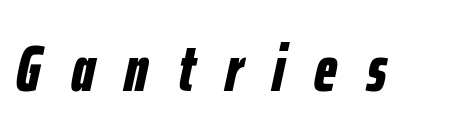
The image shows 66 px bold, condensed type, italic (leaning right); set unusually wide letter spacing (+0.45 em), not underlined; low stroke contrast and a medium x-height.
